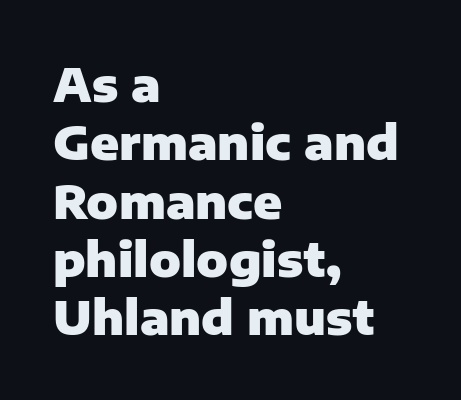
The image shows 47 px heavy sans-serif type, upright; set left-aligned, line spacing 1.24x, normal letter spacing, not underlined; low stroke contrast and a medium x-height.
